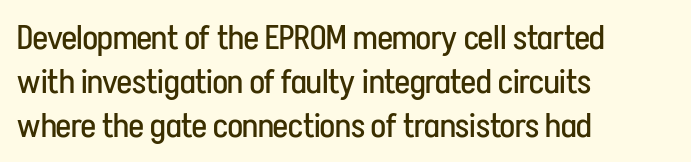
{"serif": "no", "italic": "no", "bold": "no", "weight": "regular", "width": "condensed", "stroke_contrast": "low", "x_height": "medium", "monospaced": "no", "underline": "no", "align": "left", "line_spacing": "normal", "line_spacing_ratio": 1.26, "letter_spacing": "normal", "letter_spacing_em": 0.0, "glyph_px": 35}
